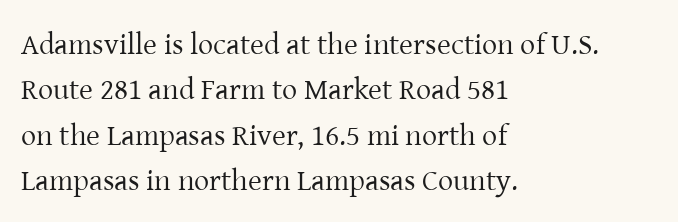
The image shows 30 px regular-weight serif type, upright; set left-aligned, normal line spacing (1.51x), normal letter spacing, not underlined; low stroke contrast and a medium x-height.
